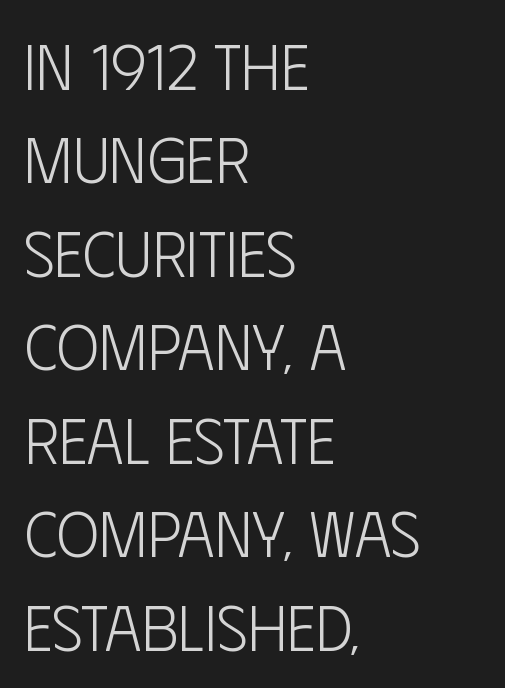
The image shows 64 px light, condensed sans-serif type, upright; set left-aligned, normal line spacing (1.46x), normal letter spacing, not underlined; low stroke contrast and a large x-height.
